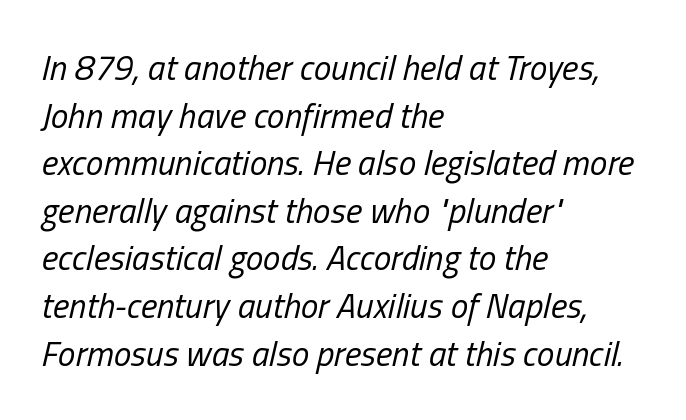
{"italic": "yes", "lean": "right", "slant_degrees": 13, "bold": "no", "weight": "regular", "width": "condensed", "stroke_contrast": "low", "x_height": "medium", "monospaced": "no", "underline": "no", "align": "left", "line_spacing": "normal", "line_spacing_ratio": 1.36, "letter_spacing": "normal", "letter_spacing_em": 0.0, "glyph_px": 35}
